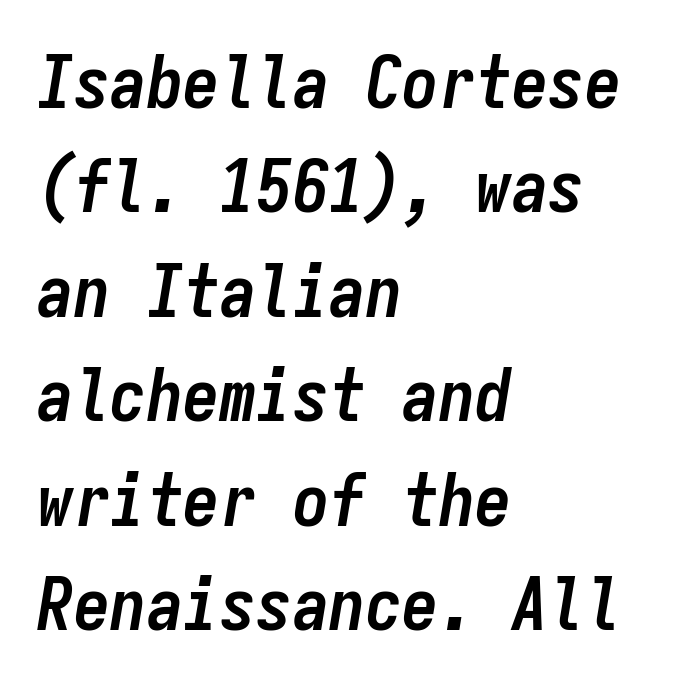
Q: Is the text bold? A: Yes.
Q: Is the text italic (slanted)? A: Yes, it leans right by about 9 degrees.
Q: Is the text underlined? A: No.
Q: How is the paragraph aligned? A: Left-aligned.
Q: Is the spacing between letters normal or unusually wide? A: Normal.
Q: Is the spacing between lines tight, normal or loose? A: Normal.
Q: Width (condensed, normal, or wide)? A: Condensed.
Q: Stroke contrast? A: Low.
Q: x-height? A: Medium.
Q: Monospaced? A: Yes.
